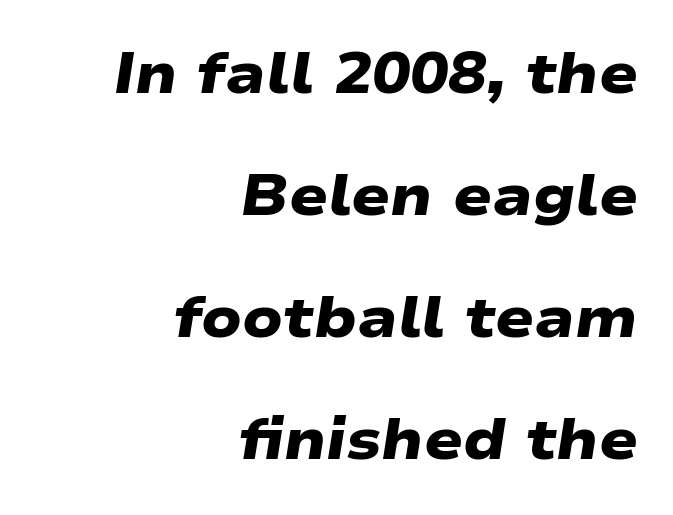
{"serif": "no", "bold": "yes", "weight": "heavy", "width": "wide", "stroke_contrast": "low", "x_height": "medium", "monospaced": "no", "underline": "no", "align": "right", "line_spacing": "loose", "line_spacing_ratio": 2.14, "letter_spacing": "normal", "letter_spacing_em": 0.0, "glyph_px": 57}
